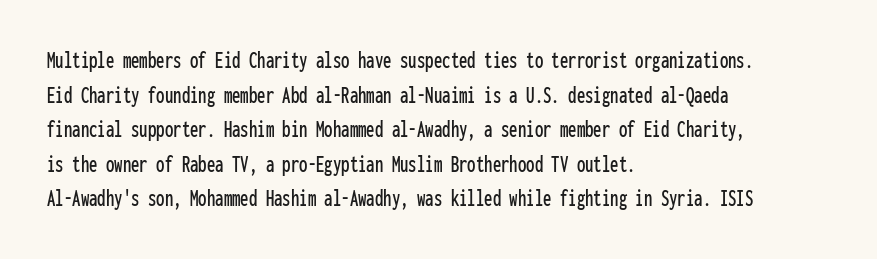
{"italic": "no", "underline": "no", "align": "left", "line_spacing": "normal", "line_spacing_ratio": 1.44, "letter_spacing": "normal", "letter_spacing_em": 0.0, "glyph_px": 24}
